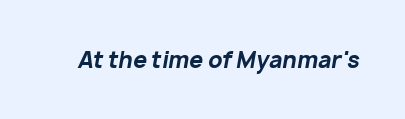
The image shows 22 px bold type, italic (leaning right); set normal letter spacing, not underlined.
